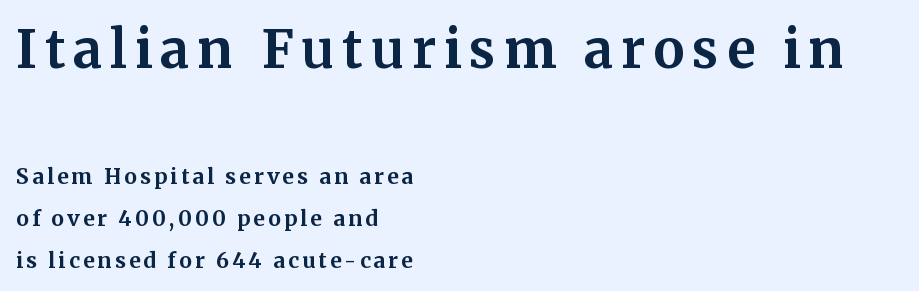
{"serif": "yes", "italic": "no", "bold": "yes", "weight": "bold", "width": "normal", "stroke_contrast": "medium", "x_height": "medium", "monospaced": "no", "underline": "no", "align": "left", "line_spacing": "loose", "line_spacing_ratio": 2.02, "larger_block": "first", "size_ratio": 2.48, "glyph_px": 52}
